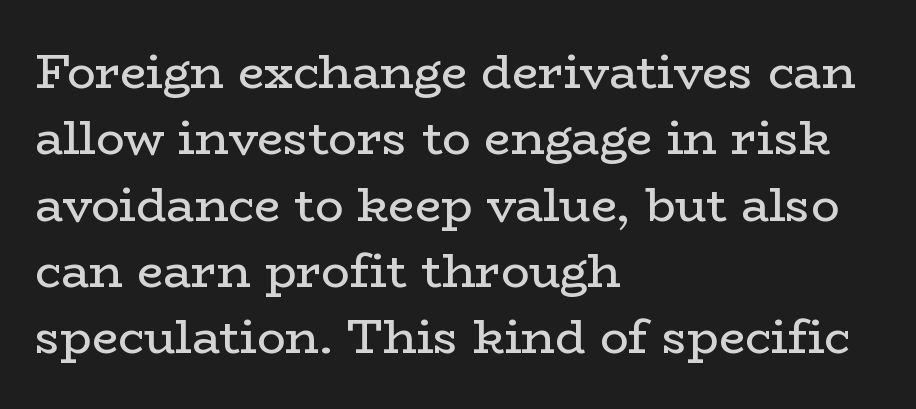
The image shows 47 px regular-weight, wide serif type, upright; set left-aligned, normal line spacing (1.41x), normal letter spacing, not underlined; low stroke contrast and a medium x-height.
